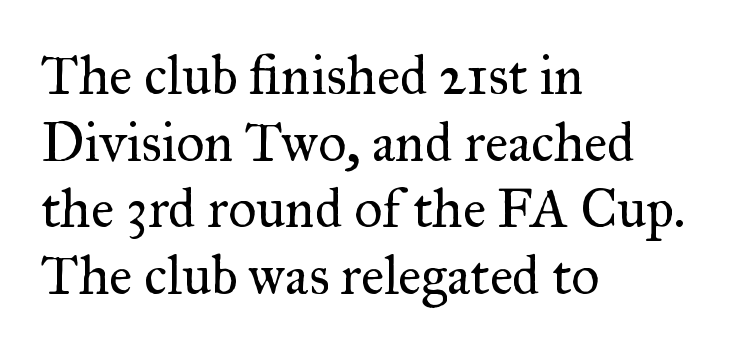
{"serif": "yes", "italic": "no", "bold": "no", "weight": "regular", "width": "normal", "stroke_contrast": "medium", "x_height": "small", "monospaced": "no", "underline": "no", "align": "left", "line_spacing_ratio": 1.21, "letter_spacing": "normal", "letter_spacing_em": 0.0, "glyph_px": 55}
